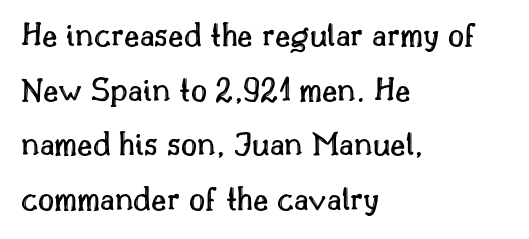
The paragraph has a hard left edge and a soft right edge. Quick note: underline off. Quick note: not italic, upright. Each new line begins a customary step beneath the previous one. Glyph-to-glyph distance matches everyday printed text. Here the designer chose a conventional face with non-uniform glyph widths.
